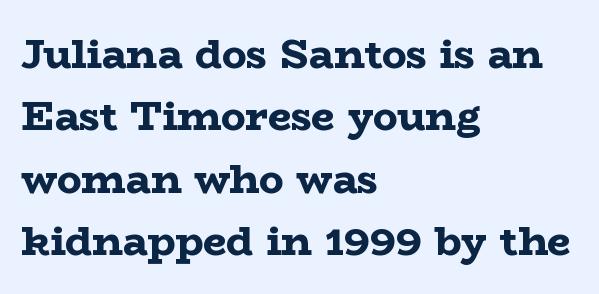
Q: Is the text bold? A: Yes.
Q: Is the text italic (slanted)? A: No, it is upright.
Q: Is the typeface a serif or a sans-serif typeface? A: Serif.
Q: Is the text underlined? A: No.
Q: How is the paragraph aligned? A: Left-aligned.
Q: Is the spacing between letters normal or unusually wide? A: Normal.
Q: Is the spacing between lines tight, normal or loose? A: Normal.
Q: Width (condensed, normal, or wide)? A: Wide.
Q: Stroke contrast? A: Low.
Q: x-height? A: Medium.
Q: Monospaced? A: No.
